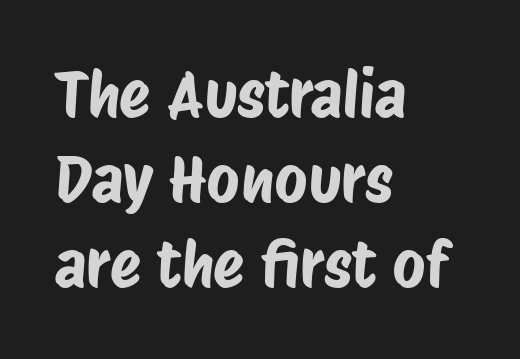
Q: Is the typeface a serif or a sans-serif typeface? A: Sans-serif.
Q: Is the text underlined? A: No.
Q: How is the paragraph aligned? A: Left-aligned.
Q: Is the spacing between letters normal or unusually wide? A: Normal.
Q: Is the spacing between lines tight, normal or loose? A: Normal.
Q: Width (condensed, normal, or wide)? A: Condensed.
Q: Stroke contrast? A: Low.
Q: x-height? A: Large.
Q: Monospaced? A: No.
